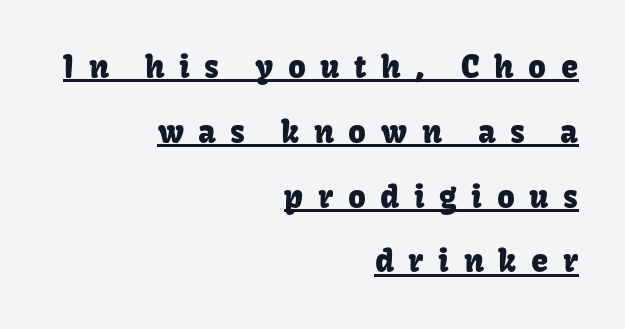
The image shows 31 px sans-serif type, upright; set right-aligned, loose line spacing (2.09x), unusually wide letter spacing (+0.47 em), underlined; low stroke contrast and a medium x-height.
